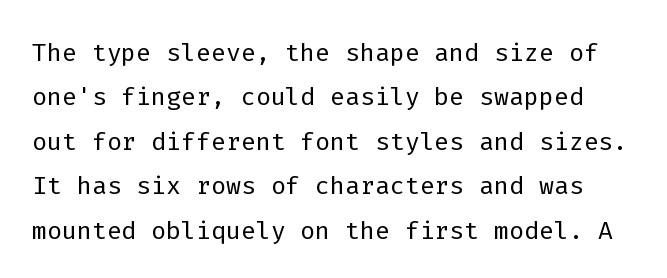
Just letters on the line, the space beneath them empty. Quick note: interline space is typical. A typesetter would call this monospace, since all characters share one set width. The letterforms sit at book weight or below. Stroke terminals: plain, sans-serif. Ordinary non-slanted type is in use.
